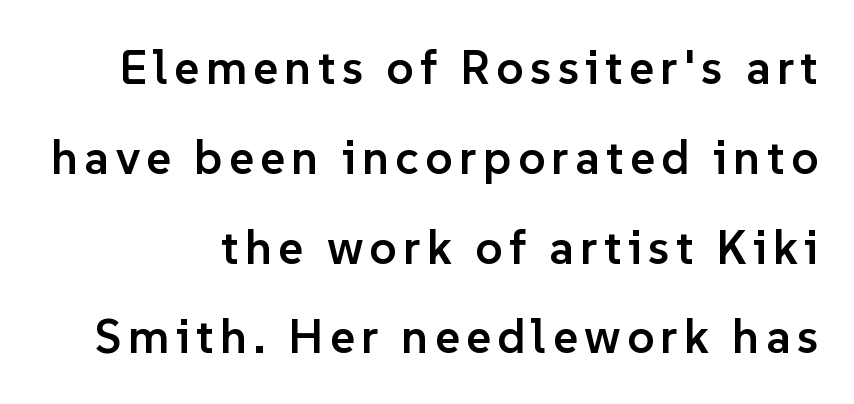
{"serif": "no", "italic": "no", "bold": "semi", "weight": "semibold", "width": "normal", "stroke_contrast": "low", "x_height": "medium", "monospaced": "no", "underline": "no", "line_spacing_ratio": 1.87, "glyph_px": 48}
